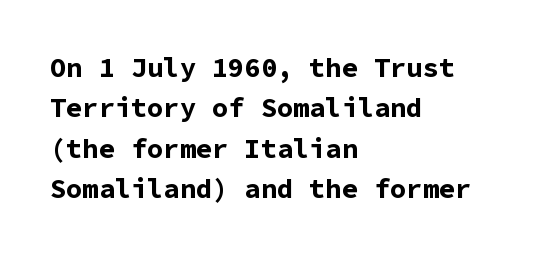
Look at the tracking — it's just the regular setting, nothing added. A classic flush-left, rag-right setting is used for this passage. Lines of text with bare space underneath. The font's upright variant was chosen for this text.
